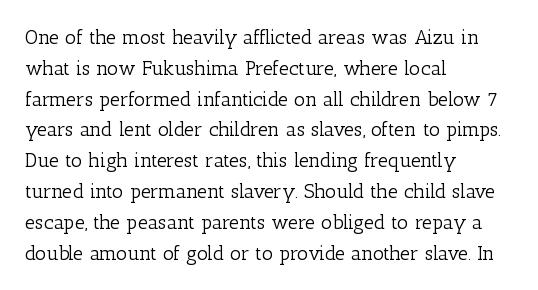
{"italic": "no", "bold": "no", "underline": "no", "align": "left", "line_spacing": "normal", "line_spacing_ratio": 1.54, "letter_spacing": "normal", "letter_spacing_em": 0.0, "glyph_px": 20}
